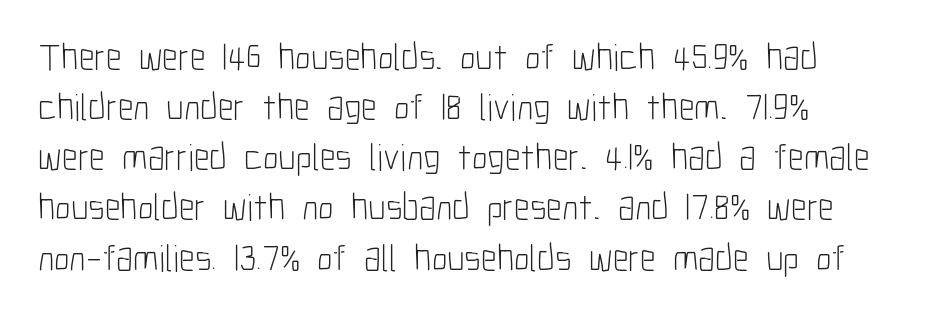
Each letter keeps its own natural width here, so spacing adapts to shape. Regarding serifs, this sample does without them. Underline: absent. This rendering leaves character spacing at its baseline value.
